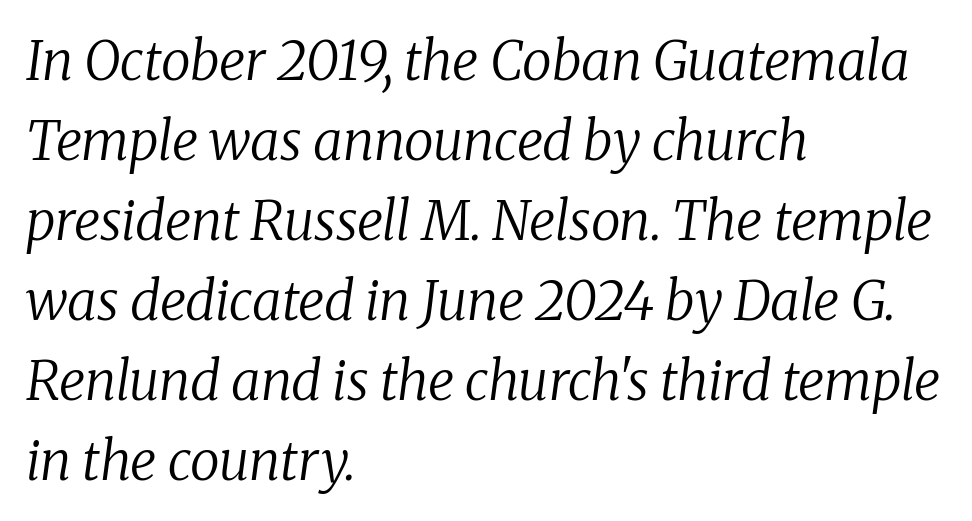
{"serif": "yes", "italic": "yes", "lean": "right", "slant_degrees": 8, "bold": "no", "weight": "regular", "width": "normal", "stroke_contrast": "low", "x_height": "medium", "monospaced": "no", "underline": "no", "align": "left", "line_spacing": "normal", "line_spacing_ratio": 1.48, "letter_spacing": "normal", "letter_spacing_em": 0.0, "glyph_px": 54}
